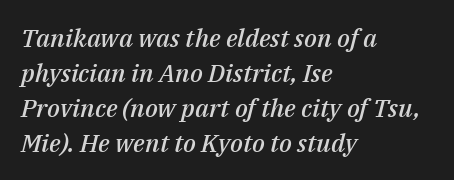
{"italic": "yes", "lean": "right", "slant_degrees": 14, "bold": "semi", "underline": "no", "align": "left", "line_spacing": "normal", "line_spacing_ratio": 1.4, "letter_spacing": "normal", "letter_spacing_em": 0.0, "glyph_px": 25}
